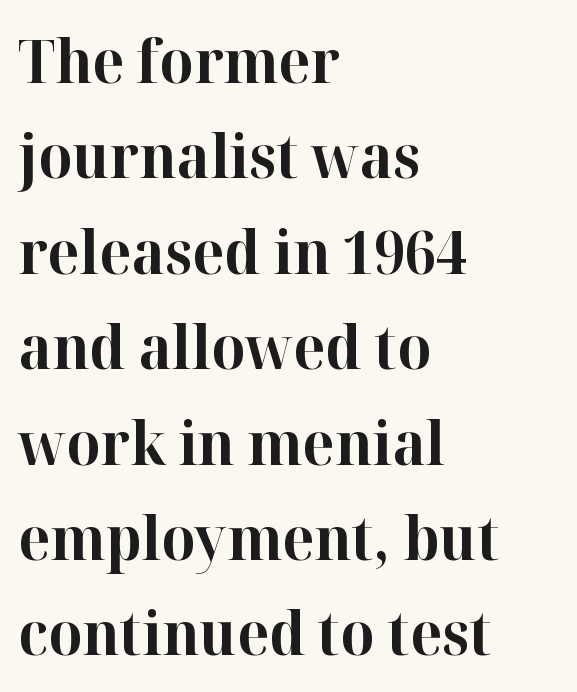
Typographic density is high because the face is bold. When letters stand straight like this, we call the style roman or upright. This rendering uses left alignment, leaving the right contour irregular. Classification — serif. No extra tracking has been applied to these lines. Regarding leading, the lines here are spaced in the standard way.
